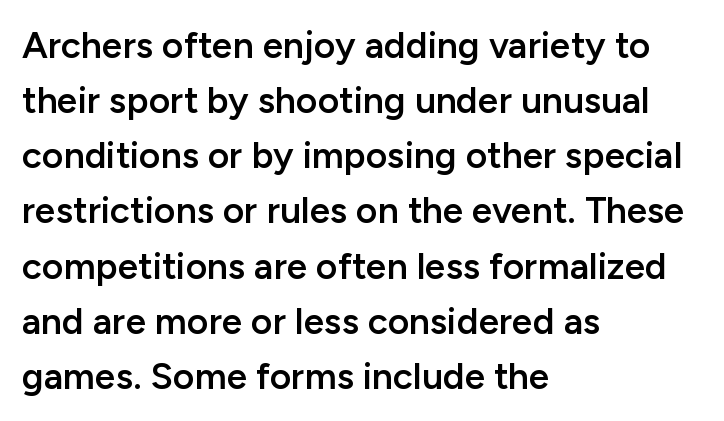
Nope, not italic — everything's standing straight. Font category for this specimen: sans-serif. Looks like regular typesetting: each glyph gets only the width it needs. The paragraph shown leans on its left margin.
